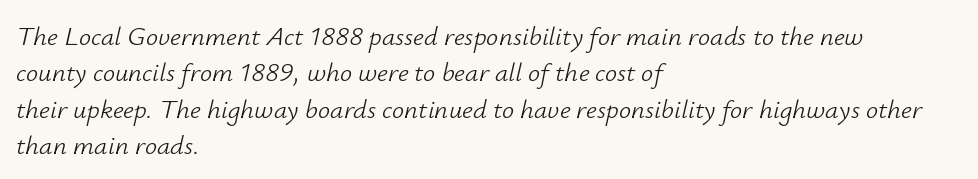
The image shows 27 px text type, italic (leaning right); set left-aligned, normal line spacing (1.35x), normal letter spacing, not underlined.
